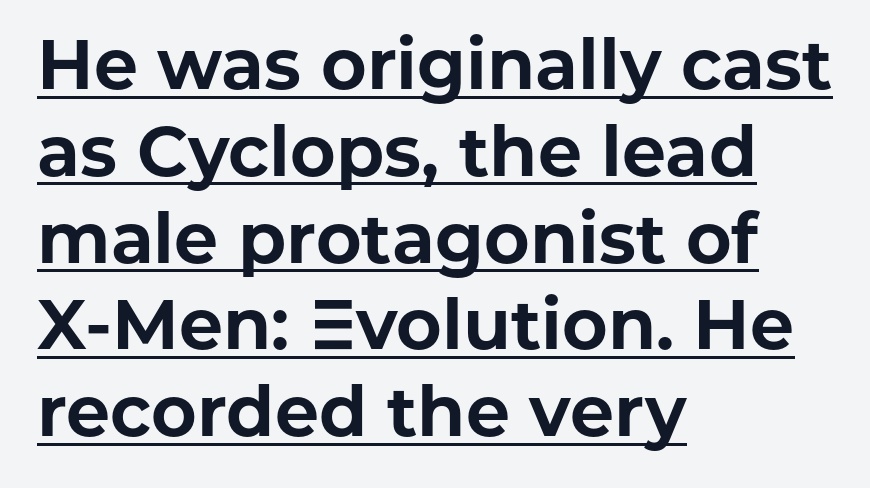
Nothing sits at the stroke ends, so this counts as sans-serif. Looks like regular typesetting: each glyph gets only the width it needs. The rendered words wear a rule along their underside. Italic: no, the glyphs are upright roman. Honestly, the letter spacing is just normal — you wouldn't notice it.
